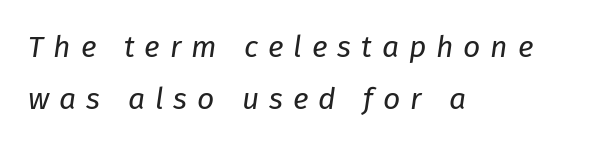
Substantial extra tracking has been applied to these lines. Compared with ordinary roman type, these characters are visibly tilted. Lines of text with bare space underneath. This sample has the flowing, uneven cadence of proportional lettering.
